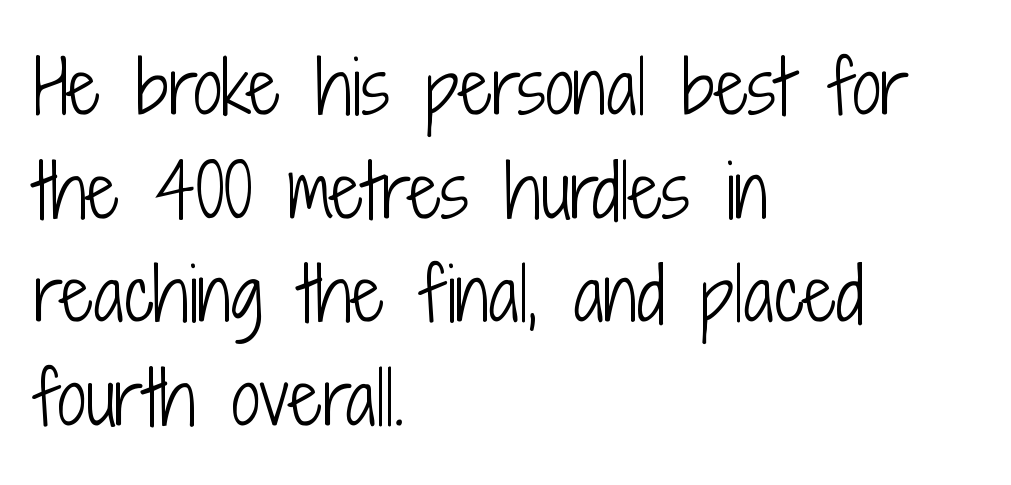
Q: Is the text bold? A: No.
Q: Is the text italic (slanted)? A: No, it is upright.
Q: Is the typeface a serif or a sans-serif typeface? A: Sans-serif.
Q: Is the text underlined? A: No.
Q: How is the paragraph aligned? A: Left-aligned.
Q: Is the spacing between letters normal or unusually wide? A: Normal.
Q: Is the spacing between lines tight, normal or loose? A: Normal.
Q: Width (condensed, normal, or wide)? A: Condensed.
Q: Stroke contrast? A: Low.
Q: x-height? A: Medium.
Q: Monospaced? A: No.
